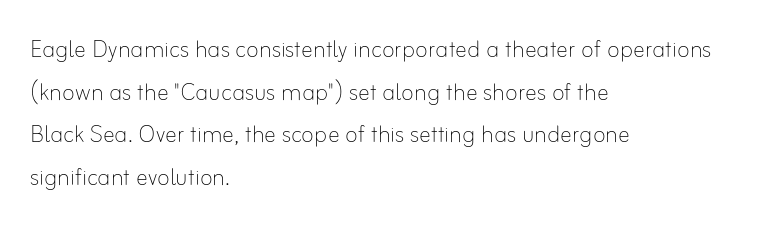
No chunkiness to these letters — they're not bold. Teacher's note: observe the even left margin — that is flush-left alignment. Varying glyph widths throughout — classic text-font behaviour. Line spacing here is normal. Compared with typical body copy, the letter spacing here is the same.
